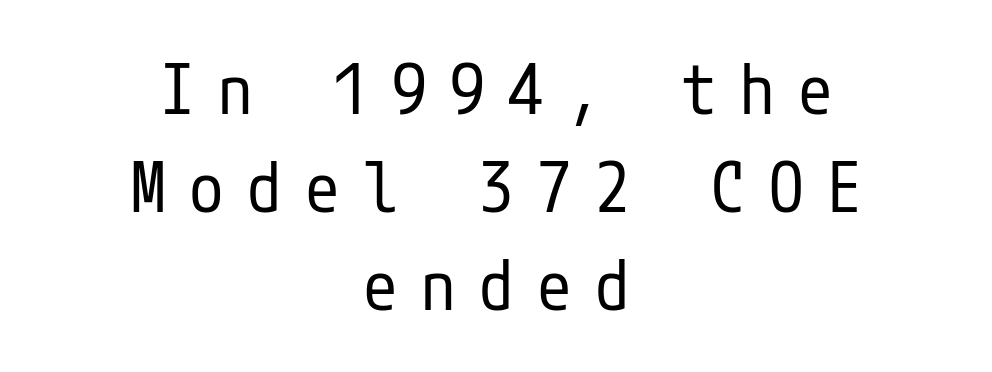
Q: Is the text bold? A: No.
Q: Is the text italic (slanted)? A: No, it is upright.
Q: Is the typeface a serif or a sans-serif typeface? A: Sans-serif.
Q: Is the text underlined? A: No.
Q: How is the paragraph aligned? A: Centered.
Q: Is the spacing between letters normal or unusually wide? A: Unusually wide.
Q: Is the spacing between lines tight, normal or loose? A: Normal.
Q: Width (condensed, normal, or wide)? A: Condensed.
Q: Stroke contrast? A: Low.
Q: x-height? A: Medium.
